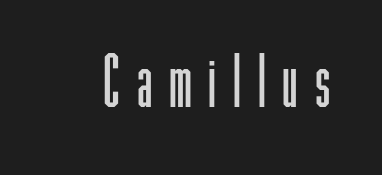
The image shows 70 px light, condensed sans-serif type, upright; set unusually wide letter spacing (+0.24 em), not underlined; low stroke contrast and a medium x-height.
